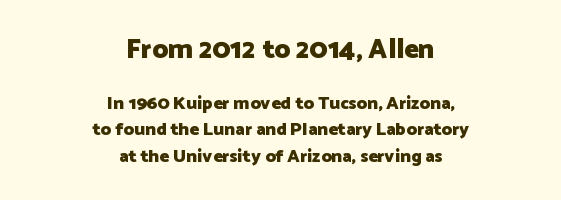
Heavy, bold letterforms. The gap between lines stays unmarked. The vertical gap from one line to the next is medium. A roman cut, with each character standing at attention. Glyph-to-glyph distance matches everyday printed text. The text block is weighted toward neither margin, spreading evenly from the middle.
